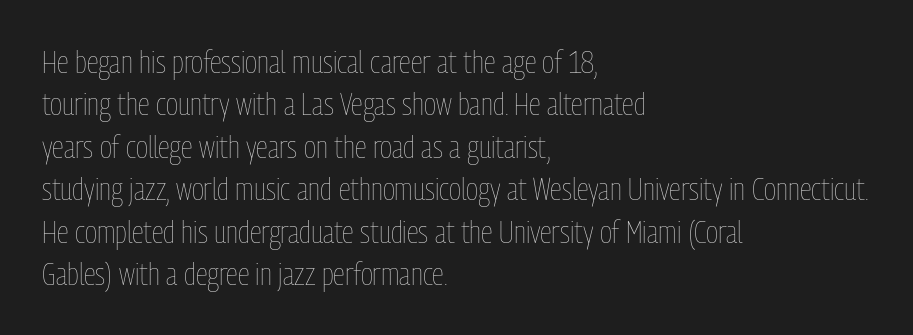
If you drew a line through each stem, it would be perfectly vertical. The baseline area is clear. The letters advance in unequal steps, a hallmark of proportional type. This is not heavy type; no bold has been used.
